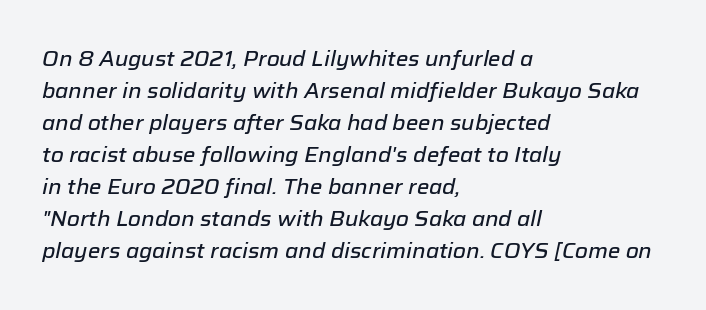
Q: Is the text italic (slanted)? A: Yes, it leans right by about 12 degrees.
Q: Is the text underlined? A: No.
Q: How is the paragraph aligned? A: Left-aligned.
Q: Is the spacing between letters normal or unusually wide? A: Normal.
Q: Is the spacing between lines tight, normal or loose? A: Normal.
